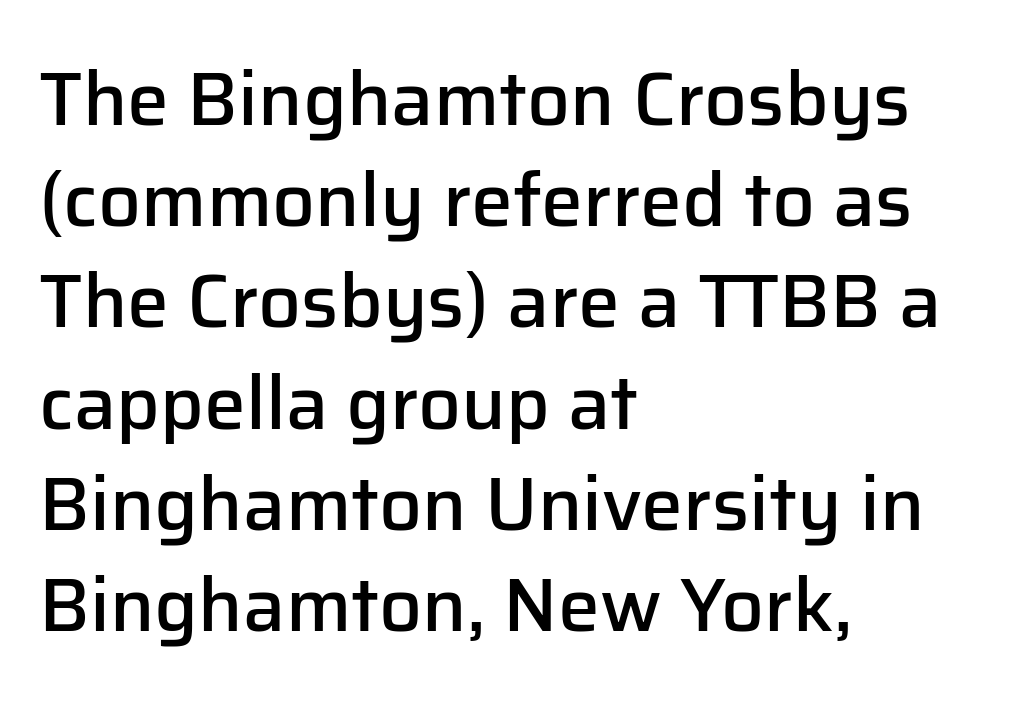
{"serif": "no", "italic": "no", "bold": "semi", "weight": "semibold", "width": "normal", "stroke_contrast": "low", "x_height": "medium", "monospaced": "no", "underline": "no", "align": "left", "line_spacing": "normal", "line_spacing_ratio": 1.35, "letter_spacing": "normal", "letter_spacing_em": 0.0, "glyph_px": 75}
